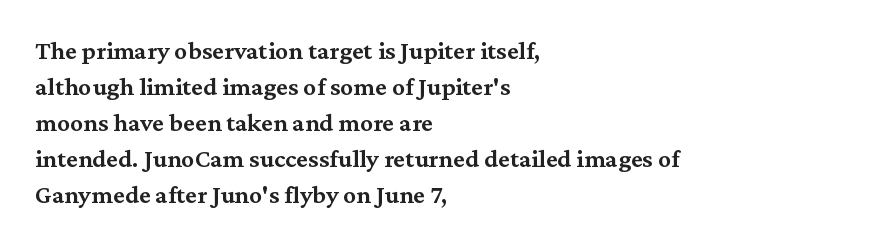
{"italic": "no", "bold": "semi", "underline": "no", "align": "left", "line_spacing": "normal", "line_spacing_ratio": 1.38, "letter_spacing": "normal", "letter_spacing_em": 0.0, "glyph_px": 26}
